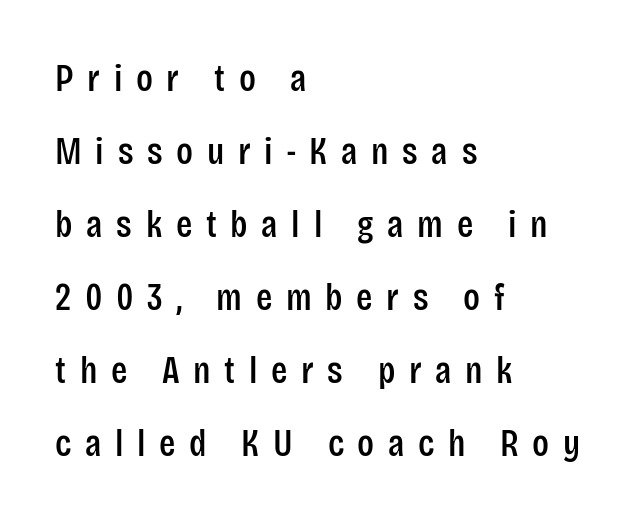
Letterform terminals end flat and unadorned throughout the passage. The block of text is sparse from top to bottom, with ample space between rows. Do the letters lean? They stand straight. The letters are spread apart with noticeably loose tracking. Beneath every word, the page is bare.
